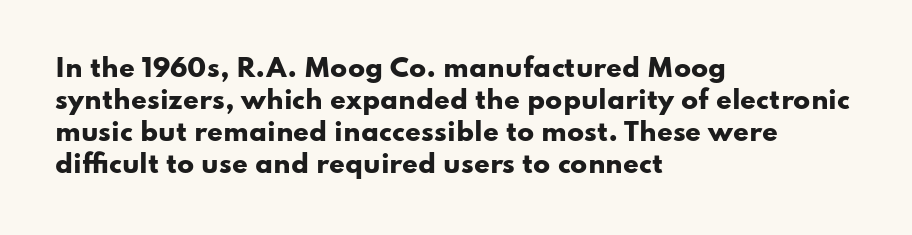
{"italic": "no", "bold": "yes", "underline": "no", "align": "left", "line_spacing": "normal", "line_spacing_ratio": 1.28, "letter_spacing": "normal", "letter_spacing_em": 0.0, "glyph_px": 25}
